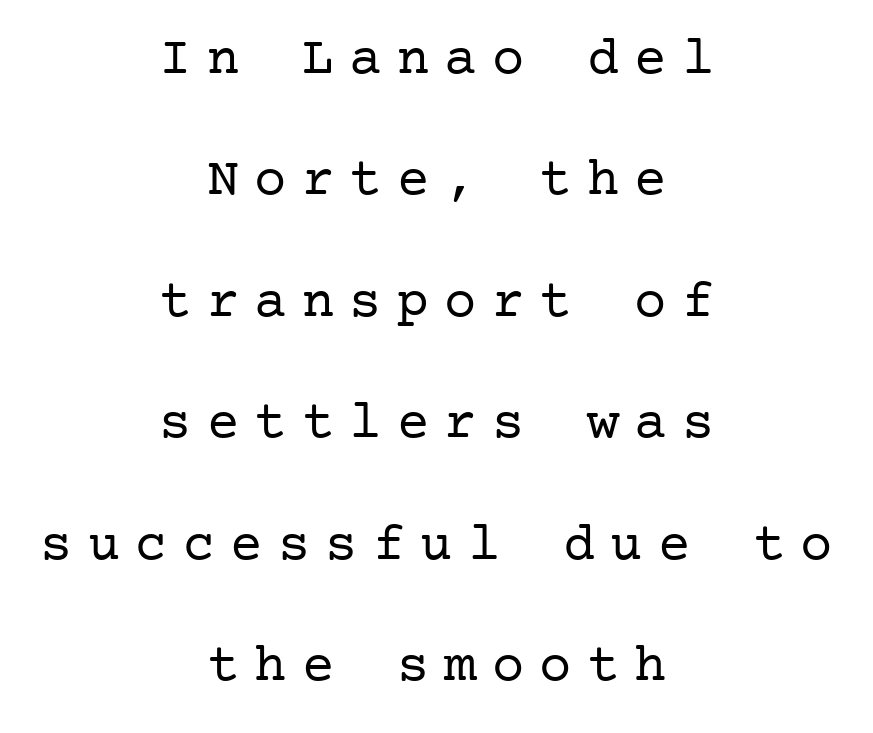
{"serif": "yes", "italic": "no", "bold": "no", "weight": "regular", "width": "normal", "stroke_contrast": "low", "x_height": "medium", "underline": "no", "align": "center", "line_spacing": "loose", "line_spacing_ratio": 2.25, "letter_spacing": "wide", "letter_spacing_em": 0.28, "glyph_px": 54}
